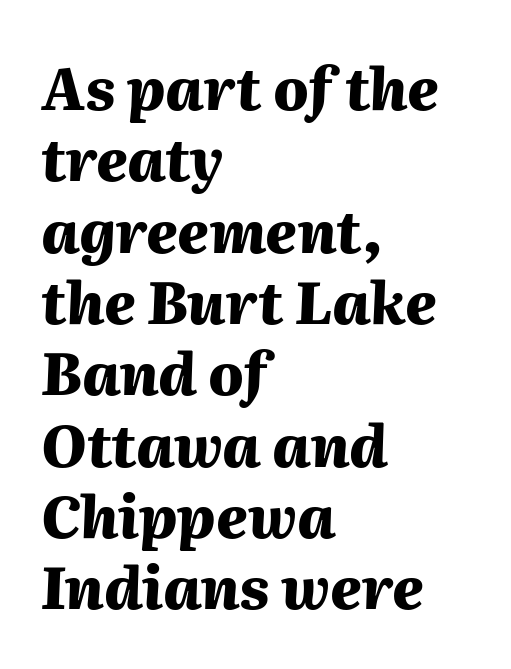
The image shows 58 px heavy type, italic (leaning right); set left-aligned, line spacing 1.23x, normal letter spacing, not underlined; medium stroke contrast and a medium x-height.
